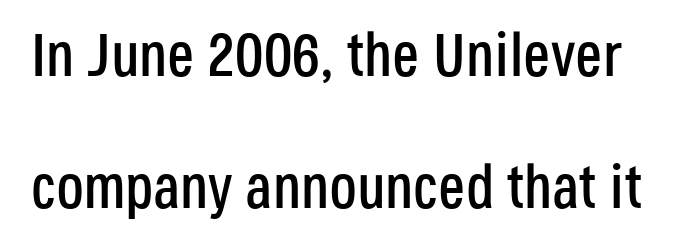
{"serif": "no", "italic": "no", "width": "condensed", "stroke_contrast": "low", "x_height": "large", "monospaced": "no", "underline": "no", "line_spacing": "loose", "line_spacing_ratio": 2.16, "letter_spacing": "normal", "letter_spacing_em": 0.0, "glyph_px": 61}
